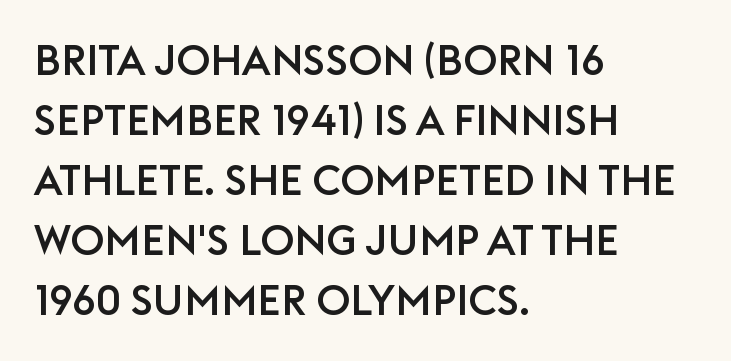
Q: Is the text italic (slanted)? A: No, it is upright.
Q: Is the typeface a serif or a sans-serif typeface? A: Sans-serif.
Q: Is the text underlined? A: No.
Q: How is the paragraph aligned? A: Left-aligned.
Q: Is the spacing between letters normal or unusually wide? A: Normal.
Q: Is the spacing between lines tight, normal or loose? A: Normal.
Q: Width (condensed, normal, or wide)? A: Normal.
Q: Stroke contrast? A: Low.
Q: x-height? A: Large.
Q: Monospaced? A: No.
